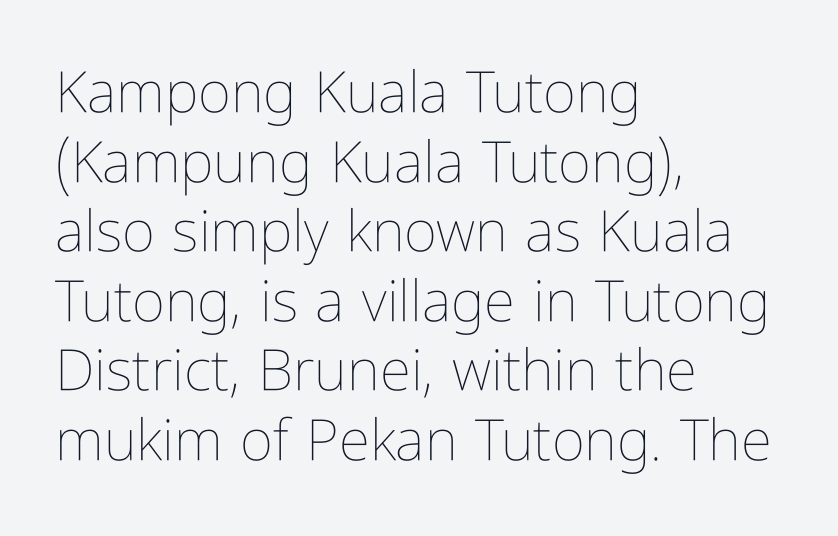
Varying glyph widths throughout — classic text-font behaviour. The specimen omits any rule beneath the text block's lines. The letterforms sit shoulder to shoulder at normal distance. You can tell it's not italic because the verticals are truly vertical. The characters are drawn with everyday or finer stroke widths.
